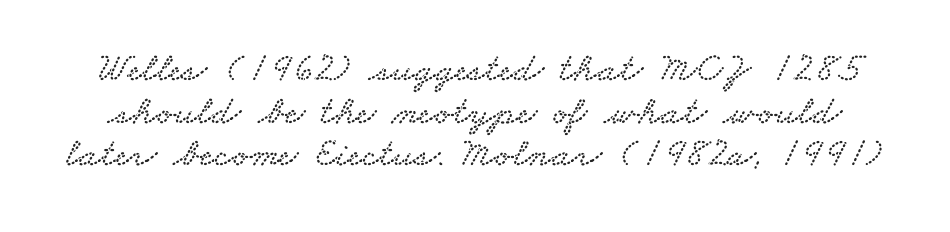
The image shows 41 px wide type; set tight line spacing (1.04x), normal letter spacing, not underlined; low stroke contrast and a small x-height.
